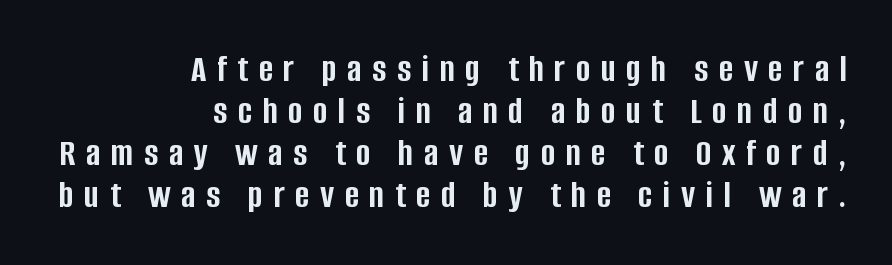
The space directly below the letters is spotless. Serif or sans? Sans — the stroke terminals are bare. These lines were composed using upright roman letters. The block of text is dense from top to bottom, with scant space between rows. A typesetter would call this heavily tracked-out type. Spacing verdict: proportional, widths tailored to each character.
